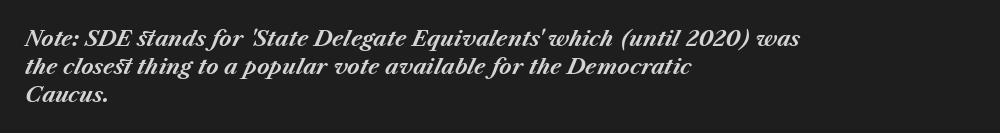
Beneath every word, the page is bare. The rendering keeps characters at their native spacing. These lines are set flush left with a ragged right edge. Tall strokes in this sample are angled rather than plumb. A normal amount of white space separates one row of letters from the next.
